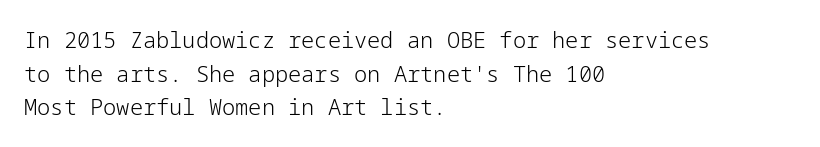
{"italic": "no", "bold": "no", "underline": "no", "align": "left", "line_spacing": "normal", "line_spacing_ratio": 1.53, "letter_spacing": "normal", "letter_spacing_em": 0.0, "glyph_px": 22}
